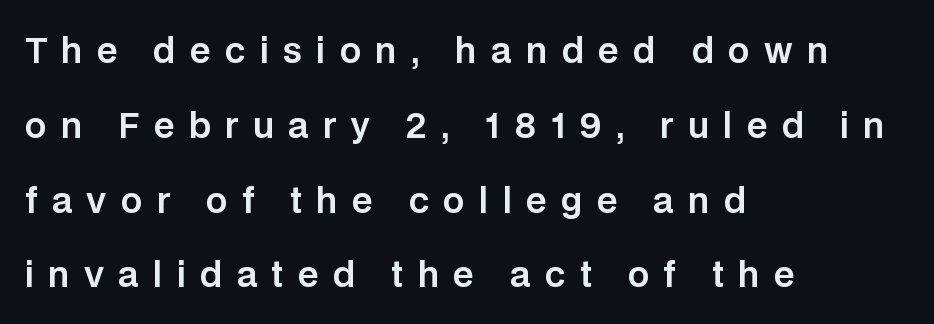
{"serif": "no", "italic": "no", "width": "normal", "stroke_contrast": "low", "x_height": "large", "monospaced": "no", "underline": "no", "align": "left", "line_spacing": "loose", "line_spacing_ratio": 2.2, "letter_spacing": "wide", "letter_spacing_em": 0.42, "glyph_px": 34}
